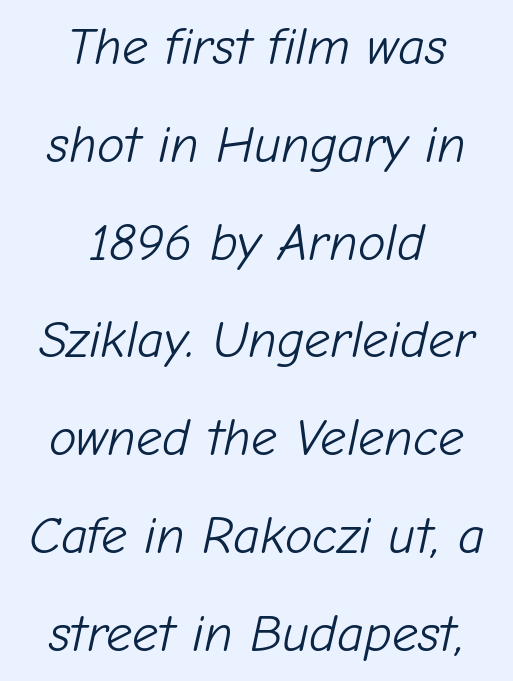
{"italic": "yes", "lean": "right", "slant_degrees": 12, "bold": "no", "weight": "light", "width": "normal", "stroke_contrast": "low", "x_height": "medium", "monospaced": "no", "underline": "no", "align": "center", "line_spacing_ratio": 1.88, "letter_spacing": "normal", "letter_spacing_em": 0.0, "glyph_px": 52}
